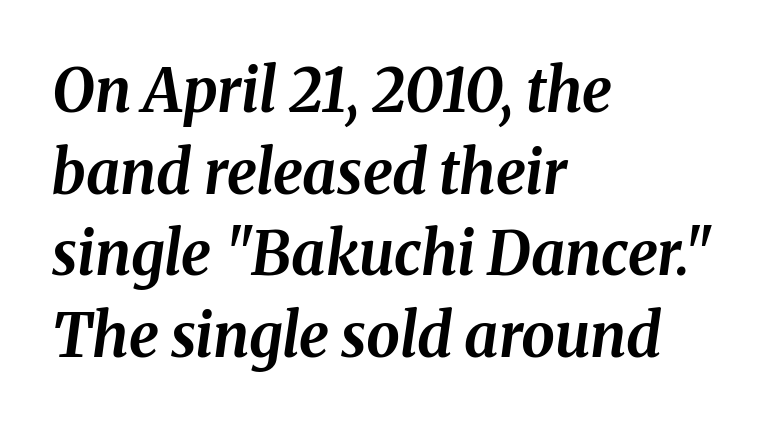
{"italic": "yes", "lean": "right", "slant_degrees": 8, "bold": "yes", "weight": "bold", "width": "normal", "stroke_contrast": "medium", "x_height": "medium", "monospaced": "no", "underline": "no", "align": "left", "line_spacing": "normal", "line_spacing_ratio": 1.36, "letter_spacing": "normal", "letter_spacing_em": 0.0, "glyph_px": 60}
